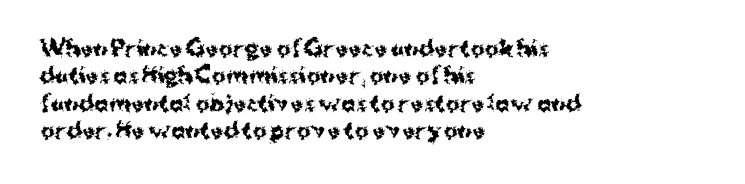
Q: Is the text bold? A: Yes.
Q: Is the text italic (slanted)? A: No, it is upright.
Q: Is the text underlined? A: No.
Q: How is the paragraph aligned? A: Left-aligned.
Q: Is the spacing between letters normal or unusually wide? A: Normal.
Q: Is the spacing between lines tight, normal or loose? A: Normal.
